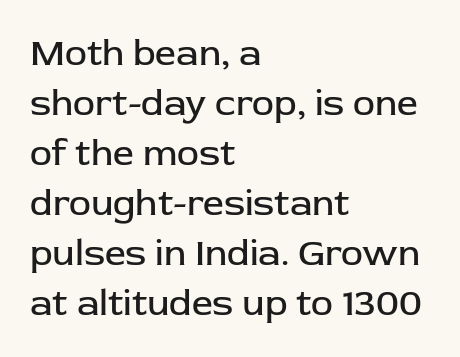
This sample uses plain, unmodified letter spacing. A typesetter would label this face a sans. Any mark beneath the type? The region is blank. Each letter keeps its own natural width here, so spacing adapts to shape.
